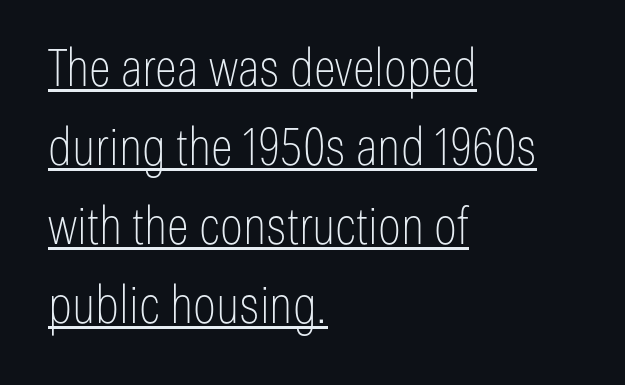
The image shows 52 px thin, condensed sans-serif type, upright; set left-aligned, normal line spacing (1.52x), normal letter spacing, underlined; low stroke contrast and a medium x-height.
